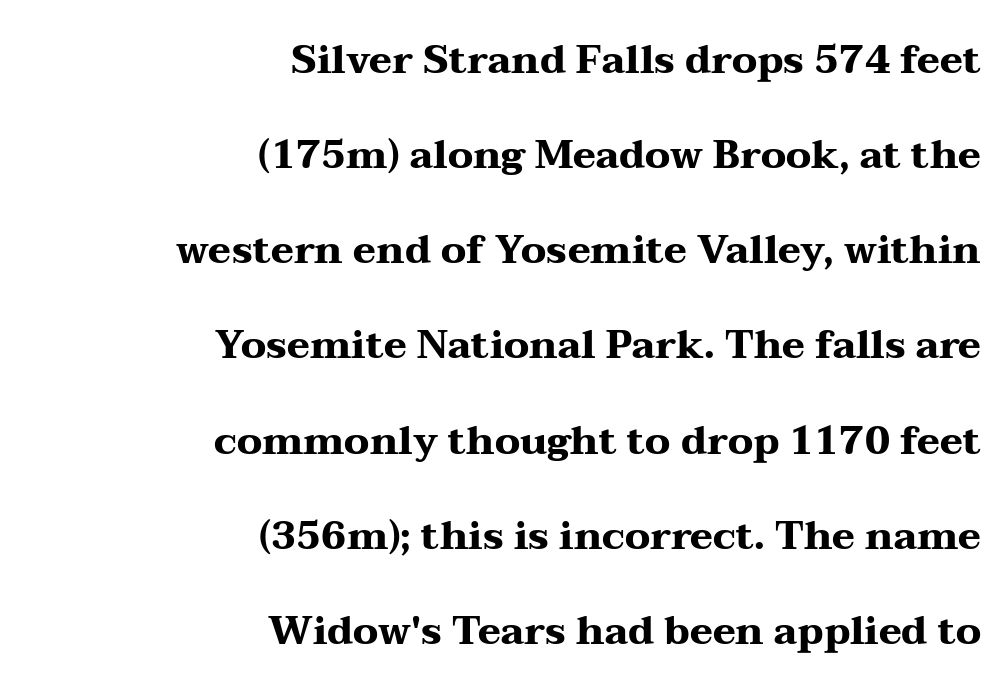
{"serif": "yes", "italic": "no", "bold": "yes", "weight": "heavy", "width": "wide", "stroke_contrast": "medium", "x_height": "medium", "monospaced": "no", "underline": "no", "align": "right", "line_spacing": "loose", "line_spacing_ratio": 2.44, "letter_spacing": "normal", "letter_spacing_em": 0.0, "glyph_px": 39}
